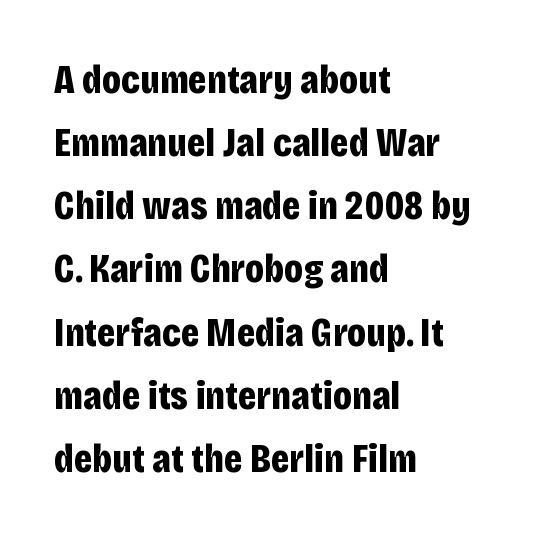
Q: Is the text bold? A: Yes.
Q: Is the text italic (slanted)? A: No, it is upright.
Q: Is the typeface a serif or a sans-serif typeface? A: Sans-serif.
Q: Is the text underlined? A: No.
Q: How is the paragraph aligned? A: Left-aligned.
Q: Is the spacing between letters normal or unusually wide? A: Normal.
Q: Is the spacing between lines tight, normal or loose? A: Normal.
Q: Width (condensed, normal, or wide)? A: Condensed.
Q: Stroke contrast? A: Low.
Q: x-height? A: Large.
Q: Monospaced? A: No.
